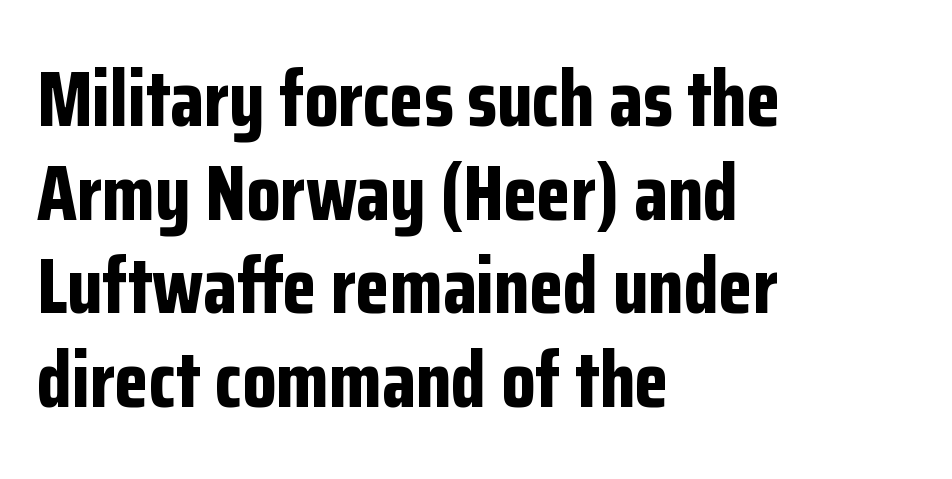
Q: Is the text bold? A: Yes.
Q: Is the text italic (slanted)? A: No, it is upright.
Q: Is the typeface a serif or a sans-serif typeface? A: Sans-serif.
Q: Is the text underlined? A: No.
Q: How is the paragraph aligned? A: Left-aligned.
Q: Is the spacing between letters normal or unusually wide? A: Normal.
Q: Width (condensed, normal, or wide)? A: Condensed.
Q: Stroke contrast? A: Low.
Q: x-height? A: Medium.
Q: Monospaced? A: No.
